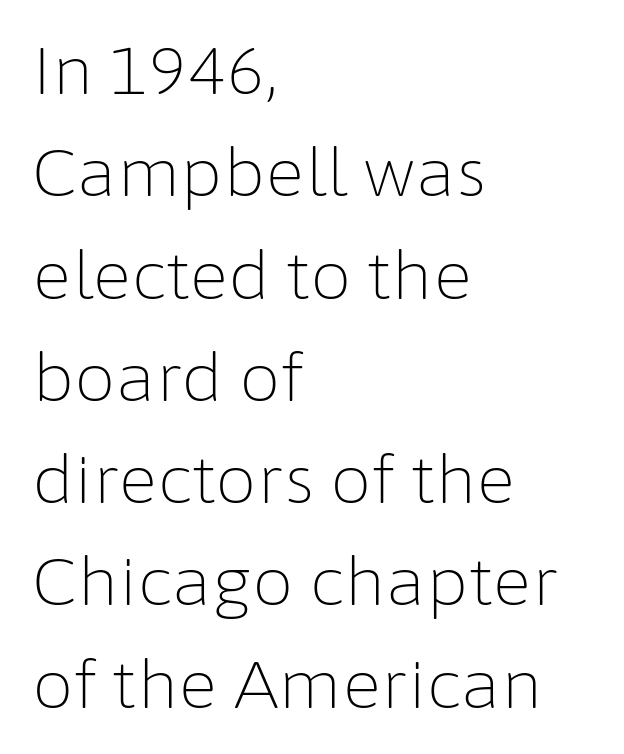
Just letters on the line, the space beneath them empty. A typesetter would call this zero additional tracking. Each line starts at the same left margin while the right side varies. The rendering shows plain stroke endings on the letterforms — a sans-serif design. No heavy texture on the line: the type isn't bold.
